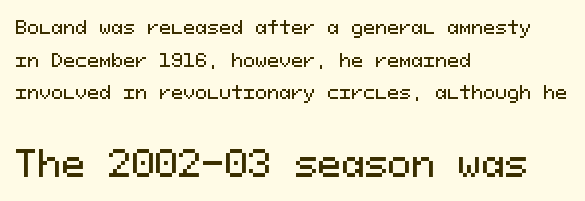
Q: Is the text italic (slanted)? A: No, it is upright.
Q: Is the typeface a serif or a sans-serif typeface? A: Sans-serif.
Q: Is the text underlined? A: No.
Q: How is the paragraph aligned? A: Left-aligned.
Q: Is the spacing between letters normal or unusually wide? A: Normal.
Q: Which block of text is set in a larger size, the first (top) or the second (bottom)? A: The second (bottom) one.
Q: Width (condensed, normal, or wide)? A: Normal.
Q: Stroke contrast? A: Medium.
Q: x-height? A: Medium.
Q: Monospaced? A: Yes.
